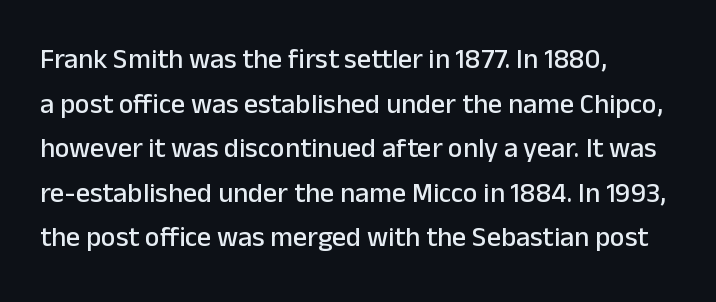
{"serif": "no", "italic": "no", "width": "normal", "stroke_contrast": "low", "x_height": "medium", "monospaced": "no", "underline": "no", "align": "left", "line_spacing": "normal", "line_spacing_ratio": 1.59, "letter_spacing": "normal", "letter_spacing_em": 0.0, "glyph_px": 28}
